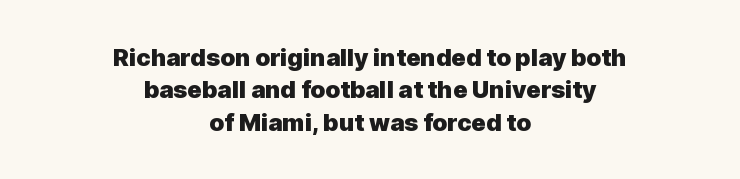
The designer left line spacing at the default. Quick note: not italic, upright. Type without underlining. The characters look thick and weighty, a clear bold.
